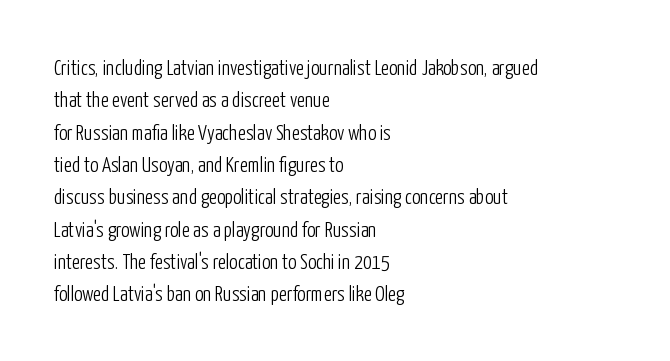
The image shows 21 px text type, upright; set left-aligned, normal line spacing (1.54x), normal letter spacing, not underlined.
